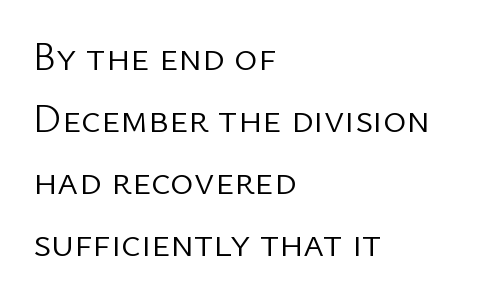
{"serif": "no", "italic": "no", "bold": "no", "weight": "light", "width": "normal", "stroke_contrast": "low", "x_height": "medium", "monospaced": "no", "underline": "no", "align": "left", "line_spacing": "normal", "line_spacing_ratio": 1.55, "letter_spacing": "normal", "letter_spacing_em": 0.0, "glyph_px": 40}
